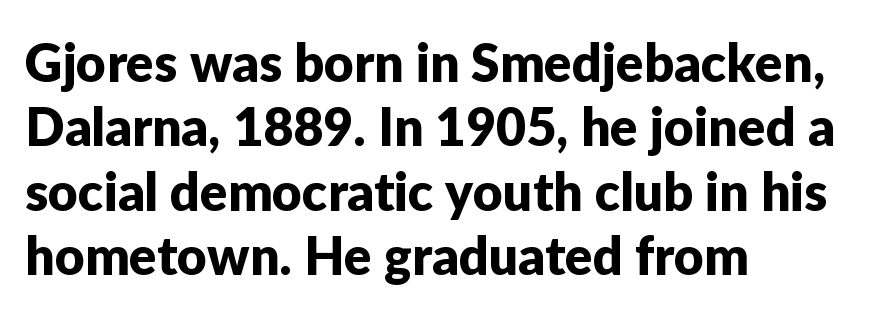
These lines are rendered in a variable-pitch font. Visually the block forms a straight wall on the left and a jagged coastline on the right. There is no visible air inserted between adjacent glyphs. This sample uses an upright cut, with every glyph sitting square on the baseline.
